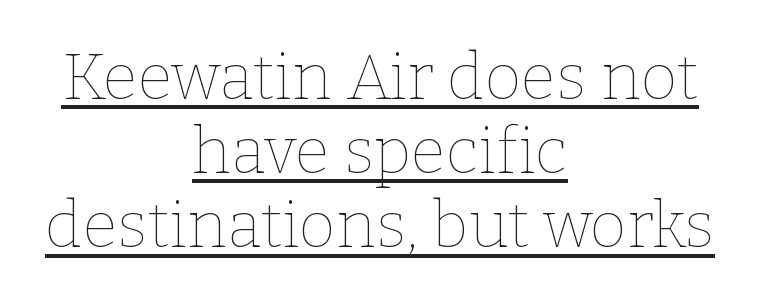
Decoration check: the copy is underlined. The rendering keeps characters at their native spacing. Ink coverage per letter is moderate at most. Compared with a flush-left layout, this one balances lines on the center instead.
